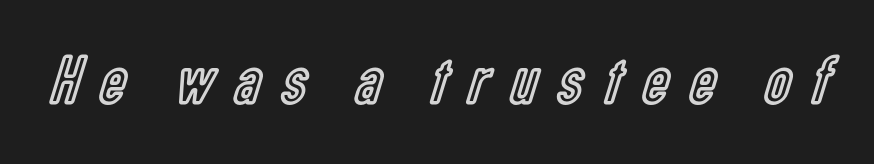
The image shows 70 px condensed type; set unusually wide letter spacing (+0.31 em), not underlined; a medium x-height.
